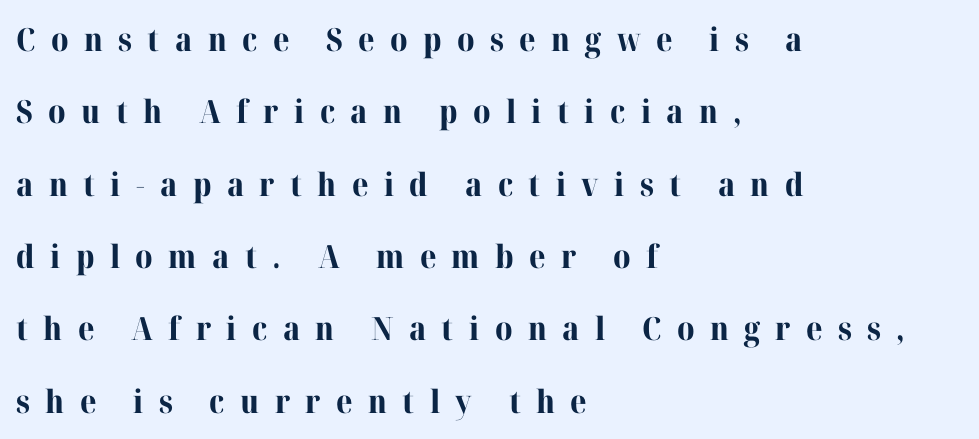
This sample trades compactness for vertical openness between lines. Summary of weight: heavy, a full bold. The foot of each line stays bare and open. Posture: straight, roman, zero tilt.
